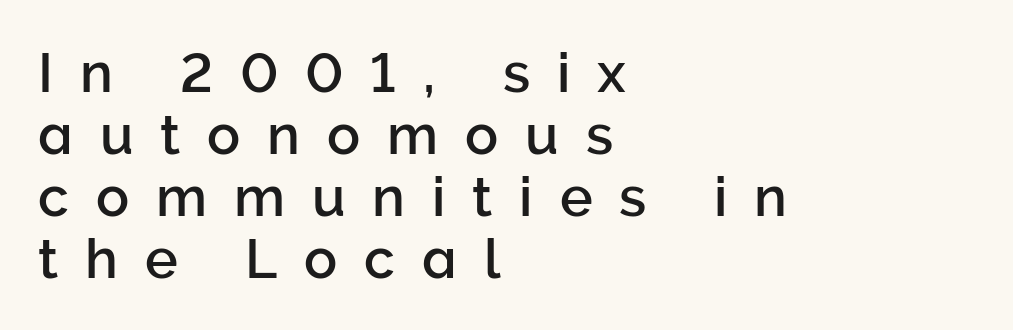
{"serif": "no", "italic": "no", "width": "normal", "stroke_contrast": "low", "x_height": "medium", "monospaced": "no", "underline": "no", "align": "left", "line_spacing": "tight", "line_spacing_ratio": 1.13, "letter_spacing": "wide", "letter_spacing_em": 0.49, "glyph_px": 55}
